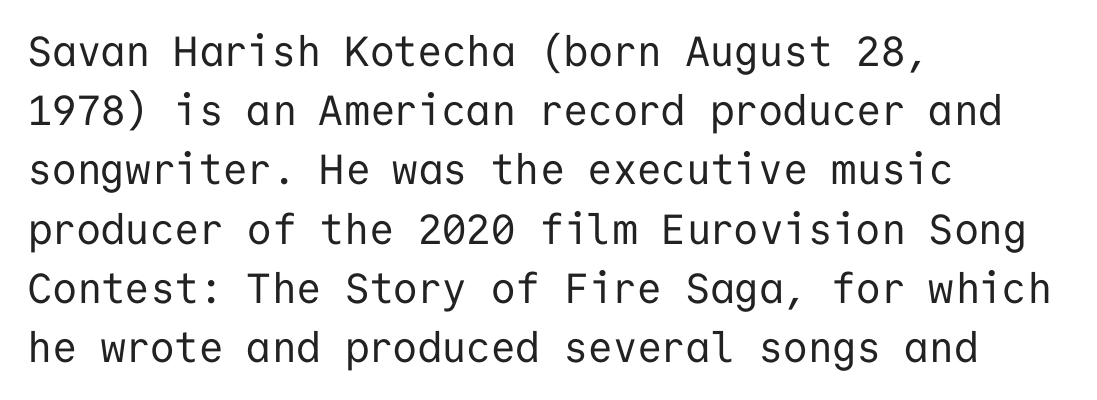
Does the leading feel generous? No, just average. No word sits above an underline. The designer went with a sans here, leaving each stem footless. Do the characters align in a grid? Yes, the font is monospaced. This is roman type, the default non-slanted kind. These glyphs show unthickened strokes, regular width or finer.
